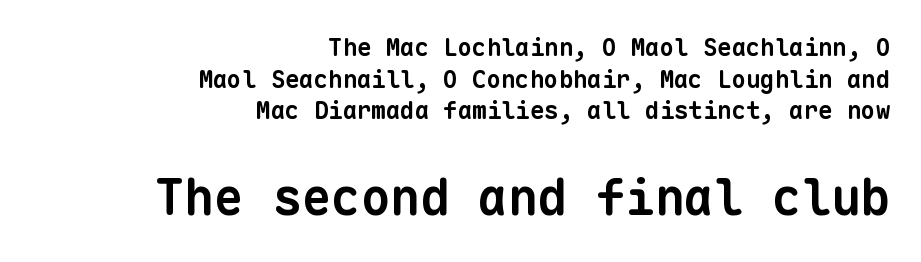
{"serif": "no", "bold": "yes", "weight": "bold", "width": "normal", "stroke_contrast": "low", "x_height": "medium", "monospaced": "yes", "underline": "no", "align": "right", "line_spacing": "normal", "line_spacing_ratio": 1.32, "letter_spacing": "normal", "letter_spacing_em": 0.0, "larger_block": "second", "size_ratio": 2.04, "glyph_px": 49}
